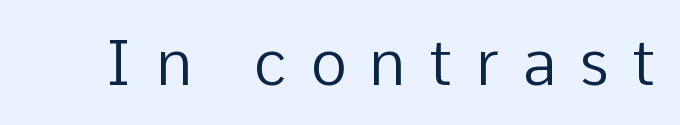
Q: Is the text bold? A: No.
Q: Is the text italic (slanted)? A: No, it is upright.
Q: Is the typeface a serif or a sans-serif typeface? A: Sans-serif.
Q: Is the text underlined? A: No.
Q: Is the spacing between letters normal or unusually wide? A: Unusually wide.
Q: Width (condensed, normal, or wide)? A: Normal.
Q: Stroke contrast? A: Low.
Q: x-height? A: Medium.
Q: Monospaced? A: No.
